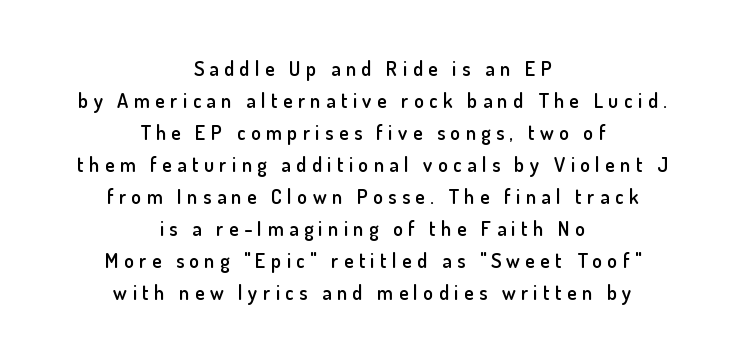
Q: Is the text bold? A: Semi-bold.
Q: Is the text italic (slanted)? A: No, it is upright.
Q: Is the text underlined? A: No.
Q: How is the paragraph aligned? A: Centered.
Q: Is the spacing between letters normal or unusually wide? A: Unusually wide.
Q: Is the spacing between lines tight, normal or loose? A: Normal.
